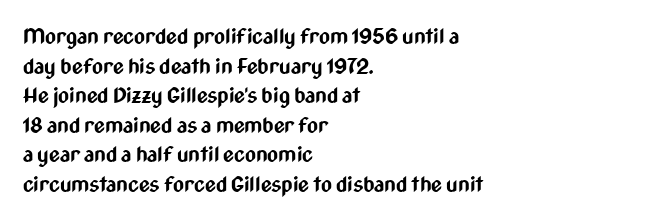
{"italic": "no", "bold": "yes", "underline": "no", "align": "left", "line_spacing": "normal", "line_spacing_ratio": 1.41, "letter_spacing": "normal", "letter_spacing_em": 0.0, "glyph_px": 21}
